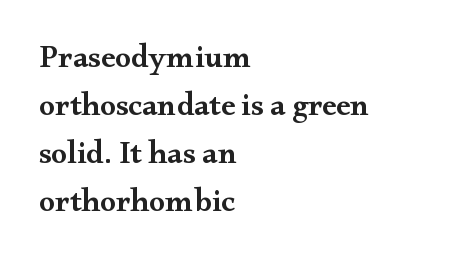
The image shows 32 px semibold, wide serif type, upright; set left-aligned, normal line spacing (1.5x), normal letter spacing, not underlined; medium stroke contrast and a small x-height.
